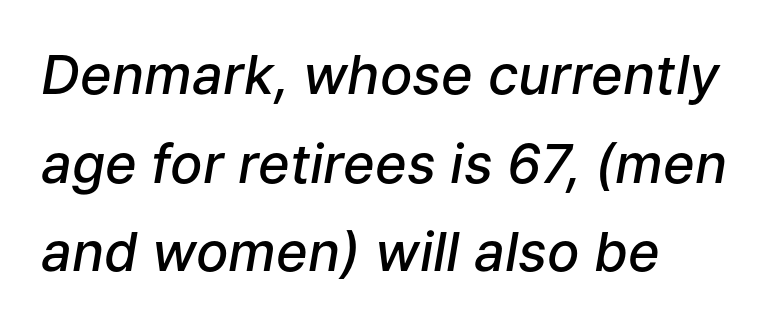
The image shows 54 px semibold type, italic (leaning right); set left-aligned, normal line spacing (1.64x), normal letter spacing, not underlined; low stroke contrast and a medium x-height.
